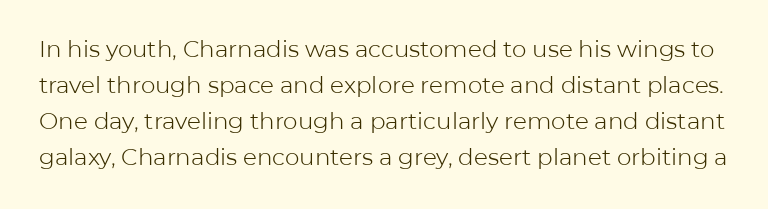
{"italic": "no", "bold": "no", "underline": "no", "line_spacing": "normal", "line_spacing_ratio": 1.56, "letter_spacing": "normal", "letter_spacing_em": 0.0, "glyph_px": 23}
